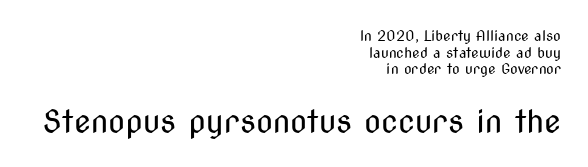
Is this a fixed-width face? No — the glyphs have proportional, varying widths. Just letters on the line, the space beneath them empty. These two chunks differ in scale, with the bottom chunk taking the larger measure. Nobody touched the tracking dial on this one.
